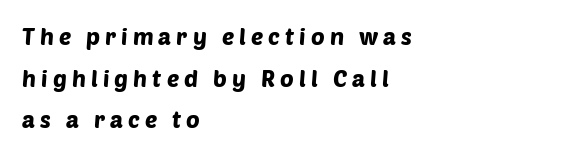
{"underline": "no", "align": "left", "line_spacing_ratio": 1.81, "letter_spacing": "wide", "letter_spacing_em": 0.22, "glyph_px": 23}
